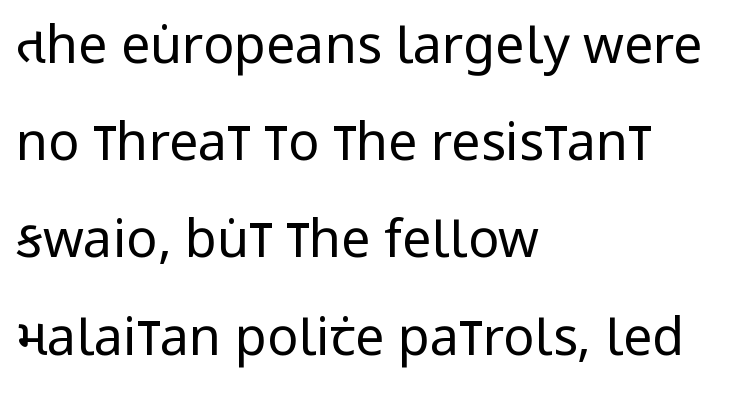
Q: Is the text bold? A: No.
Q: Is the text italic (slanted)? A: No, it is upright.
Q: Is the typeface a serif or a sans-serif typeface? A: Sans-serif.
Q: Is the text underlined? A: No.
Q: How is the paragraph aligned? A: Left-aligned.
Q: Is the spacing between letters normal or unusually wide? A: Normal.
Q: Width (condensed, normal, or wide)? A: Condensed.
Q: Stroke contrast? A: Low.
Q: x-height? A: Large.
Q: Monospaced? A: No.
